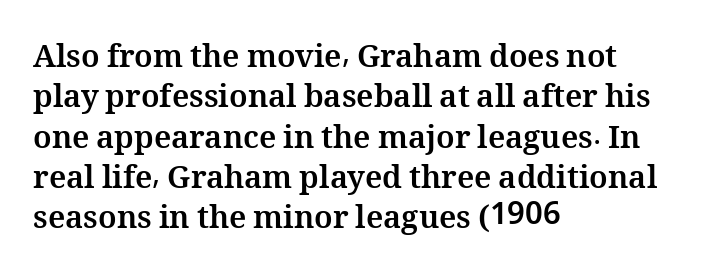
The image shows 31 px bold type, upright; set left-aligned, normal line spacing (1.3x), normal letter spacing, not underlined; medium stroke contrast and a medium x-height.
